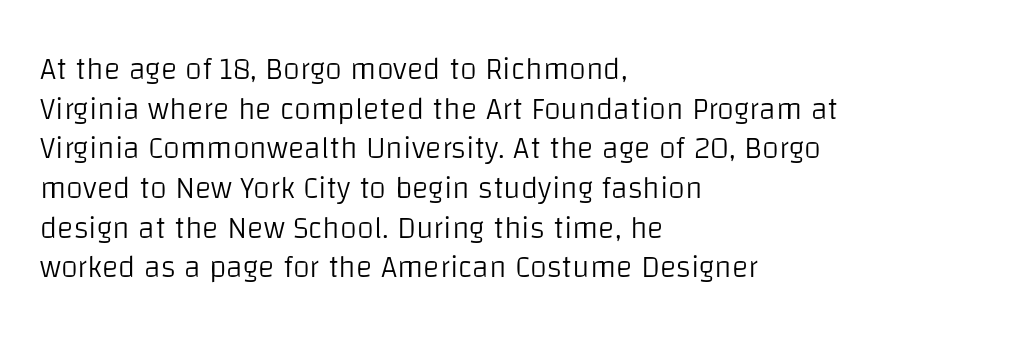
{"serif": "no", "italic": "no", "bold": "no", "weight": "light", "width": "normal", "stroke_contrast": "low", "x_height": "large", "monospaced": "no", "underline": "no", "align": "left", "line_spacing": "normal", "line_spacing_ratio": 1.28, "letter_spacing": "normal", "letter_spacing_em": 0.0, "glyph_px": 31}
